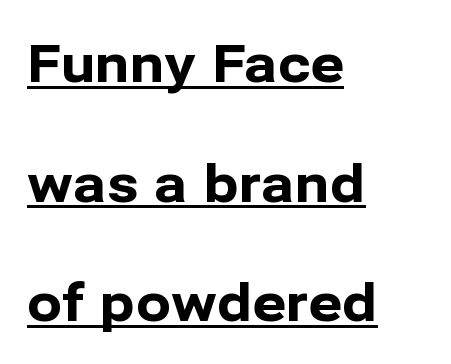
If you drew a ruler down the left edge, every line would touch it. The glyphs are accompanied by a horizontal stroke just below them. Glyph-to-glyph distance matches everyday printed text. Letterform terminals end flat and unadorned throughout the passage. Every stem runs plumb, perpendicular to the baseline. Varying glyph widths throughout — classic text-font behaviour.
